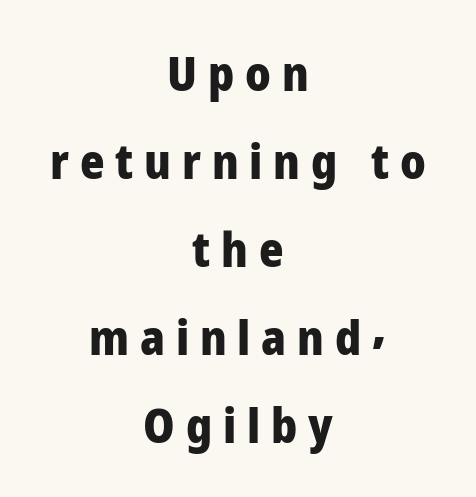
The image shows 47 px heavy sans-serif type, upright; set centered, line spacing 1.87x, unusually wide letter spacing (+0.23 em), not underlined; low stroke contrast and a medium x-height.
